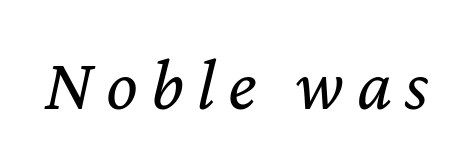
The image shows 75 px regular-weight type, italic (leaning right); set not underlined; low stroke contrast and a medium x-height.
